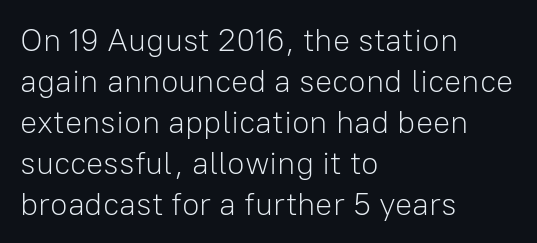
Q: Is the text bold? A: No.
Q: Is the text italic (slanted)? A: No, it is upright.
Q: Is the typeface a serif or a sans-serif typeface? A: Sans-serif.
Q: Is the text underlined? A: No.
Q: How is the paragraph aligned? A: Left-aligned.
Q: Is the spacing between letters normal or unusually wide? A: Normal.
Q: Is the spacing between lines tight, normal or loose? A: Normal.
Q: Width (condensed, normal, or wide)? A: Normal.
Q: Stroke contrast? A: Low.
Q: x-height? A: Medium.
Q: Monospaced? A: No.
